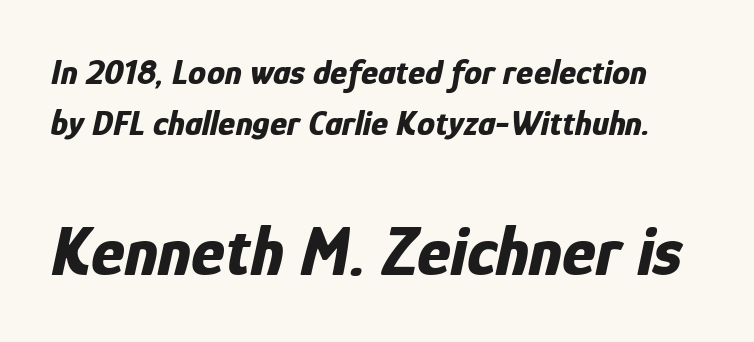
The image shows 71 px bold, condensed type, italic (leaning right); set normal line spacing (1.43x), normal letter spacing, not underlined; the second (bottom) block is 1.97x larger; low stroke contrast and a medium x-height.
